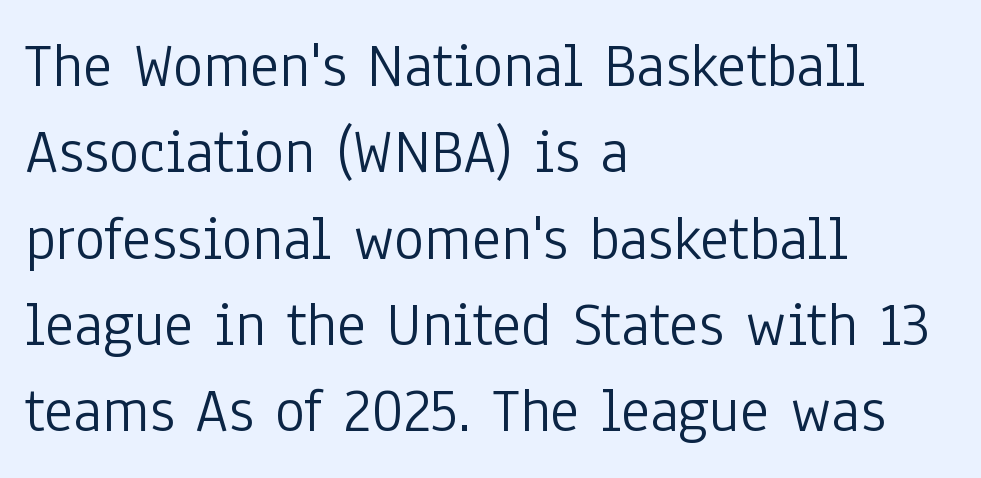
The image shows 63 px light, condensed sans-serif type, upright; set left-aligned, normal line spacing (1.37x), normal letter spacing, not underlined; low stroke contrast and a medium x-height.
